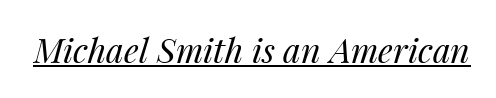
Ink coverage per letter is moderate at most. A typesetter would call this proportional, since set widths differ per character. The passage shown is underscored from start to finish. Is the type slanted? Yes — the strokes lean at a clear angle.
